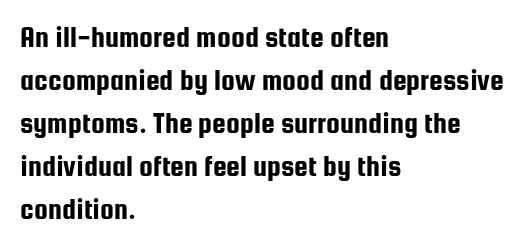
The image shows 31 px condensed sans-serif type, upright; set left-aligned, normal line spacing (1.39x), normal letter spacing, not underlined; low stroke contrast and a medium x-height.
